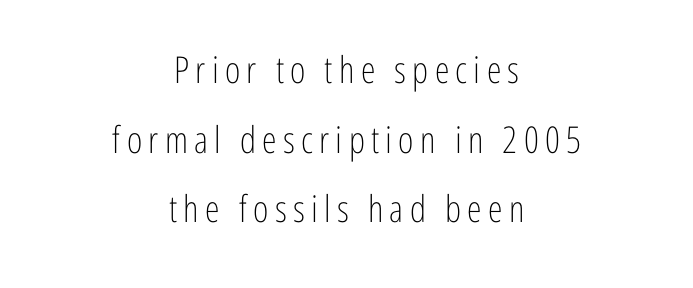
The image shows 37 px light, condensed sans-serif type, upright; set centered, line spacing 1.88x, not underlined; low stroke contrast and a medium x-height.
